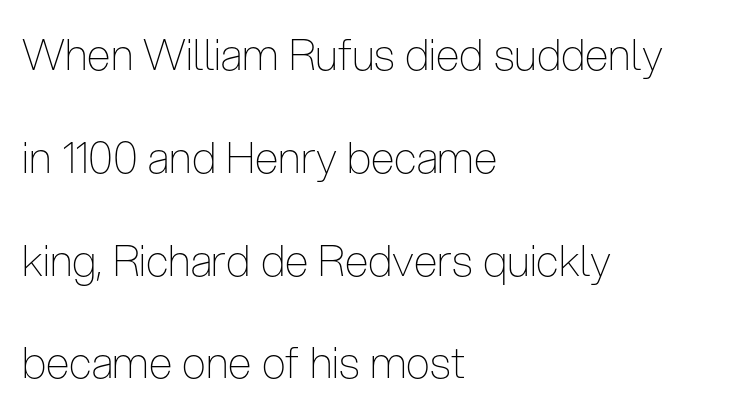
The image shows 43 px thin, condensed sans-serif type, upright; set left-aligned, loose line spacing (2.39x), normal letter spacing, not underlined; low stroke contrast and a medium x-height.
